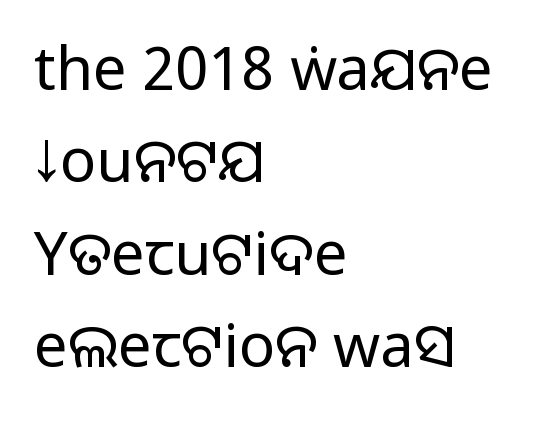
Nothing sits at the stroke ends, so this counts as sans-serif. Do the characters align in a grid? No, the font is proportional. This reads as an unemphasized weight, regular at the heaviest. The paragraph has a hard left edge and a soft right edge. Bare-footed words on every line. The block of text has a typical density, with ordinary space between rows.
